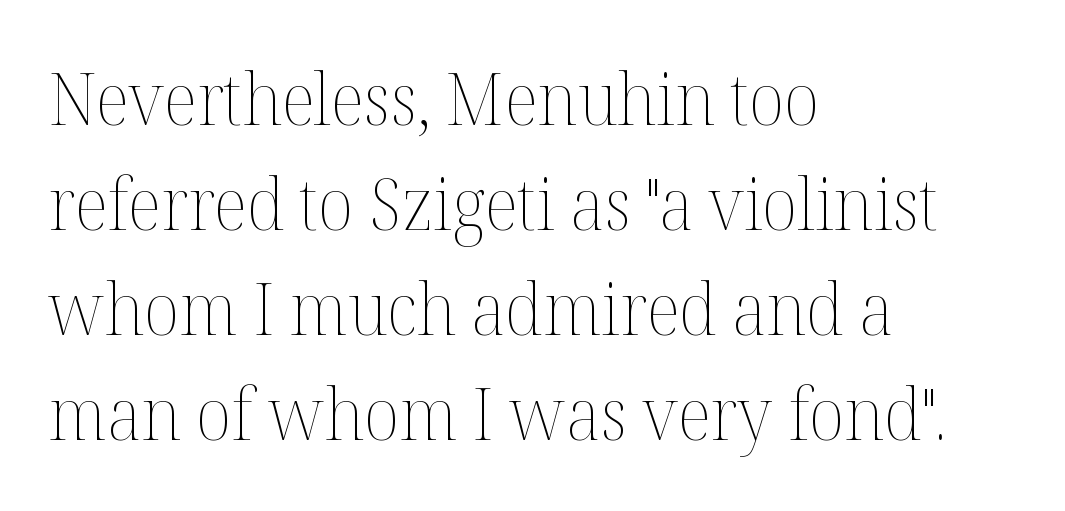
The image shows 72 px thin type, upright; set left-aligned, normal line spacing (1.46x), normal letter spacing, not underlined; medium stroke contrast and a medium x-height.
